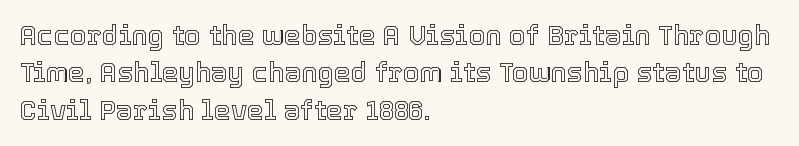
{"italic": "no", "underline": "no", "align": "left", "line_spacing": "normal", "line_spacing_ratio": 1.38, "letter_spacing": "normal", "letter_spacing_em": 0.0, "glyph_px": 27}
